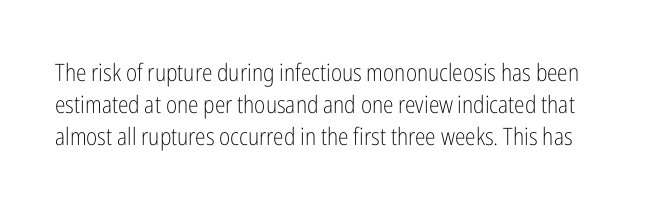
The image shows 24 px text type, upright; set normal line spacing (1.34x), normal letter spacing, not underlined.
